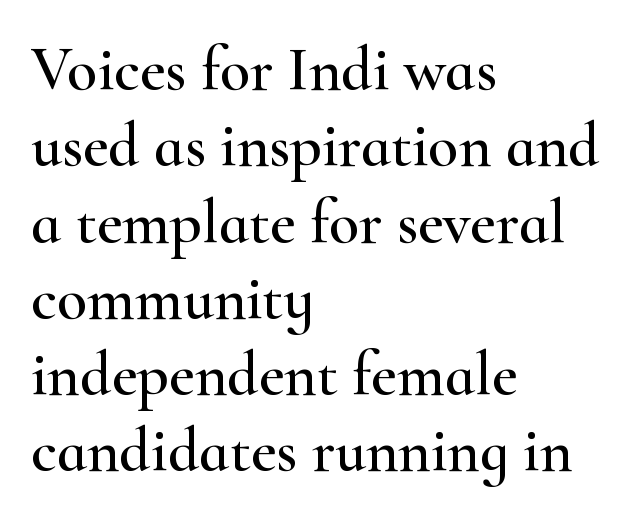
{"serif": "yes", "italic": "no", "width": "wide", "stroke_contrast": "high", "x_height": "small", "monospaced": "no", "underline": "no", "align": "left", "line_spacing_ratio": 1.23, "letter_spacing": "normal", "letter_spacing_em": 0.0, "glyph_px": 62}
